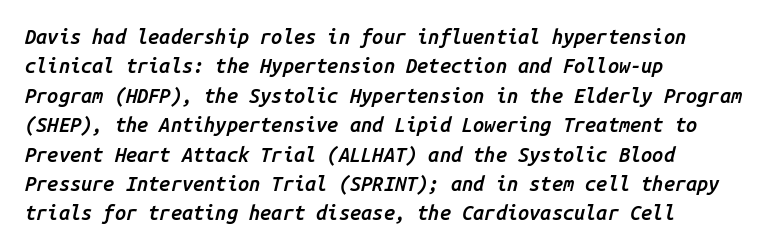
{"italic": "yes", "lean": "right", "slant_degrees": 14, "bold": "semi", "underline": "no", "align": "left", "line_spacing": "normal", "line_spacing_ratio": 1.47, "letter_spacing": "normal", "letter_spacing_em": 0.0, "glyph_px": 20}
